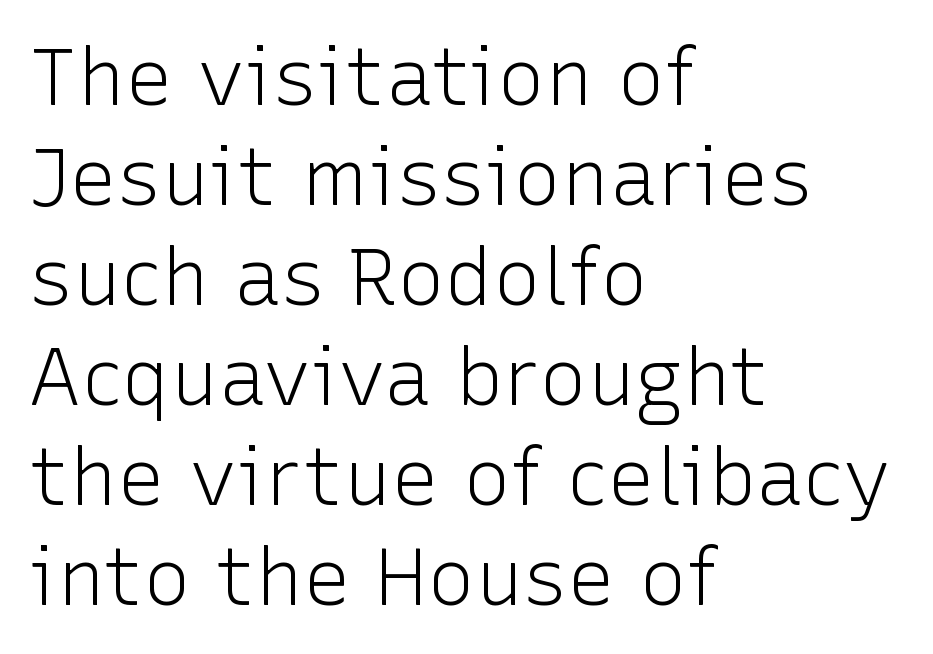
The image shows 80 px light sans-serif type, upright; set left-aligned, normal line spacing (1.25x), normal letter spacing, not underlined; low stroke contrast and a medium x-height.
